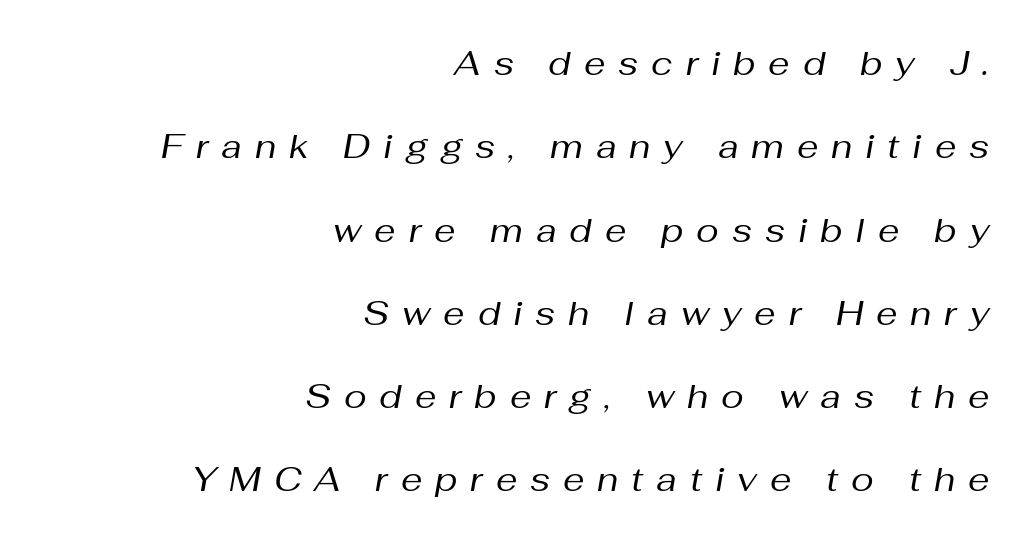
The gaps between neighbouring characters are conspicuously large. The cut favours lightness, reaching ordinary text weight at its darkest. In CSS terms this would be text-align: right. Lines of text with bare space underneath.
